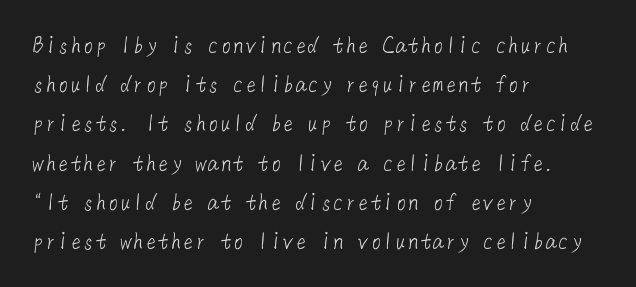
{"bold": "no", "underline": "no", "align": "left", "line_spacing": "normal", "line_spacing_ratio": 1.57, "letter_spacing": "normal", "letter_spacing_em": 0.0, "glyph_px": 25}
